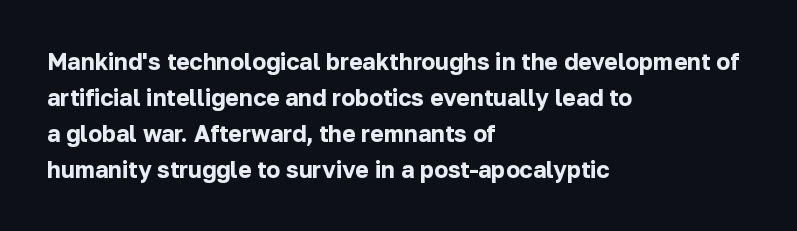
Q: Is the text bold? A: Yes.
Q: Is the text italic (slanted)? A: No, it is upright.
Q: Is the text underlined? A: No.
Q: How is the paragraph aligned? A: Left-aligned.
Q: Is the spacing between letters normal or unusually wide? A: Normal.
Q: Is the spacing between lines tight, normal or loose? A: Normal.
